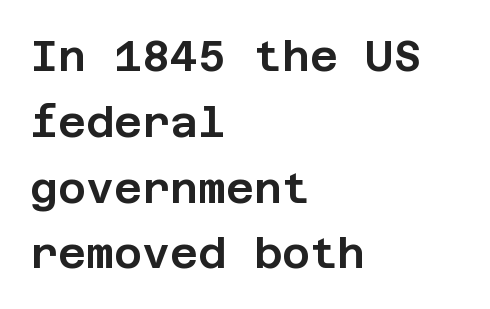
Q: Is the text italic (slanted)? A: No, it is upright.
Q: Is the typeface a serif or a sans-serif typeface? A: Sans-serif.
Q: Is the text underlined? A: No.
Q: How is the paragraph aligned? A: Left-aligned.
Q: Is the spacing between letters normal or unusually wide? A: Normal.
Q: Is the spacing between lines tight, normal or loose? A: Normal.
Q: Width (condensed, normal, or wide)? A: Normal.
Q: Stroke contrast? A: Low.
Q: x-height? A: Large.
